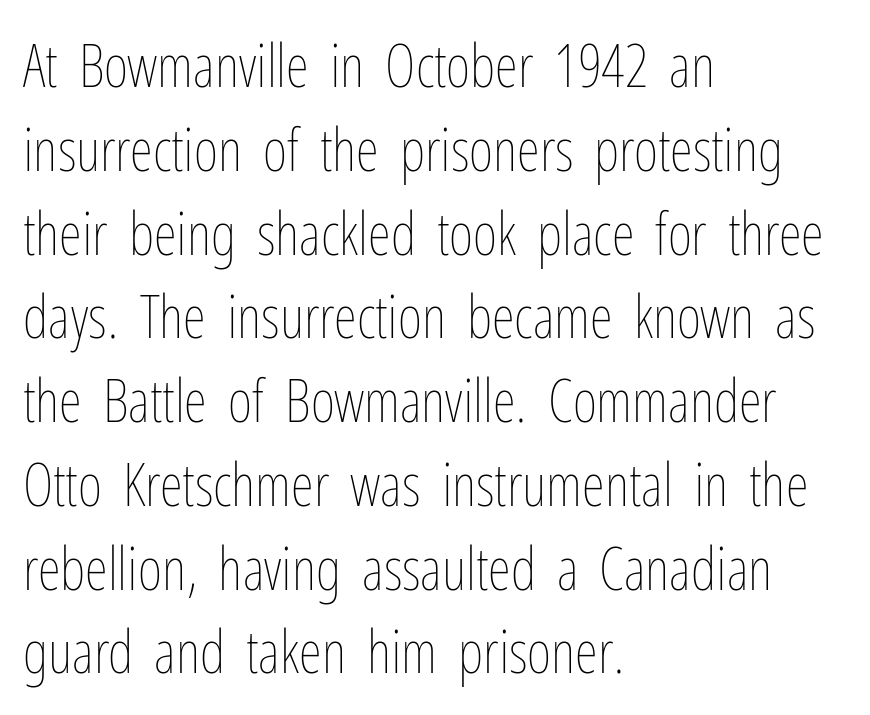
Q: Is the text bold? A: No.
Q: Is the text italic (slanted)? A: No, it is upright.
Q: Is the text underlined? A: No.
Q: How is the paragraph aligned? A: Left-aligned.
Q: Is the spacing between letters normal or unusually wide? A: Normal.
Q: Is the spacing between lines tight, normal or loose? A: Normal.
Q: Width (condensed, normal, or wide)? A: Condensed.
Q: Stroke contrast? A: Low.
Q: x-height? A: Medium.
Q: Monospaced? A: No.
